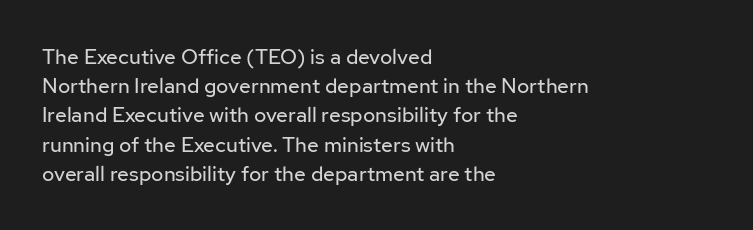
{"italic": "no", "bold": "no", "underline": "no", "align": "left", "line_spacing": "normal", "line_spacing_ratio": 1.39, "letter_spacing": "normal", "letter_spacing_em": 0.0, "glyph_px": 21}
